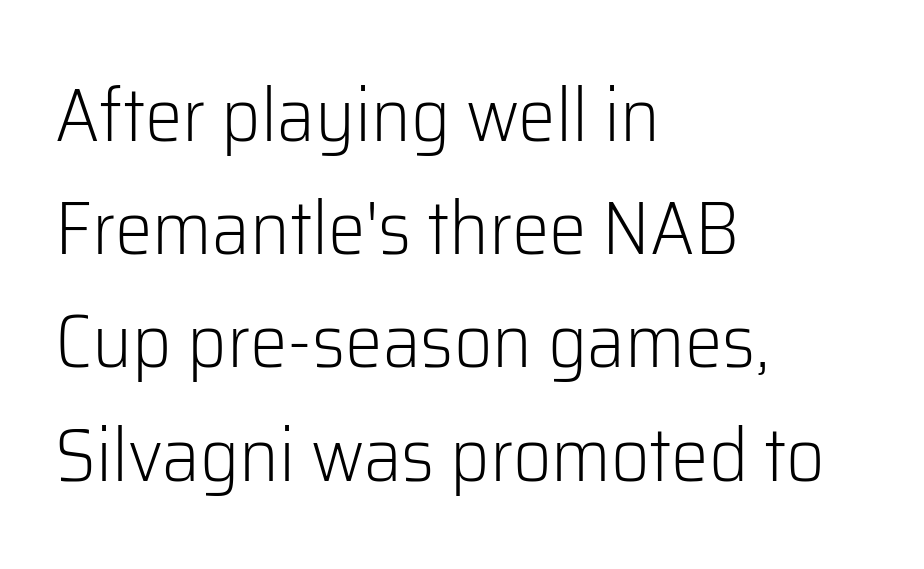
Q: Is the text bold? A: No.
Q: Is the text italic (slanted)? A: No, it is upright.
Q: Is the typeface a serif or a sans-serif typeface? A: Sans-serif.
Q: Is the text underlined? A: No.
Q: How is the paragraph aligned? A: Left-aligned.
Q: Is the spacing between letters normal or unusually wide? A: Normal.
Q: Is the spacing between lines tight, normal or loose? A: Normal.
Q: Width (condensed, normal, or wide)? A: Normal.
Q: Stroke contrast? A: Low.
Q: x-height? A: Medium.
Q: Monospaced? A: No.
